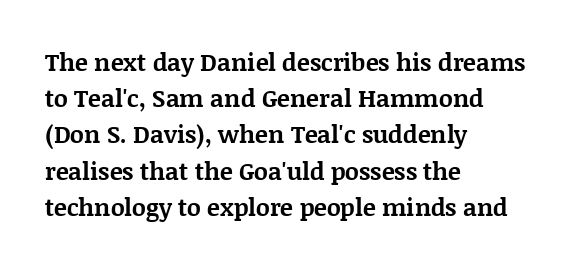
Q: Is the text bold? A: Yes.
Q: Is the text italic (slanted)? A: No, it is upright.
Q: Is the text underlined? A: No.
Q: How is the paragraph aligned? A: Left-aligned.
Q: Is the spacing between letters normal or unusually wide? A: Normal.
Q: Is the spacing between lines tight, normal or loose? A: Normal.
